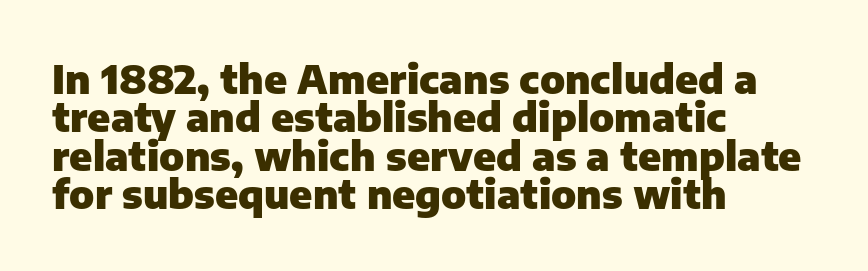
{"serif": "no", "italic": "no", "bold": "yes", "weight": "heavy", "width": "normal", "stroke_contrast": "low", "x_height": "medium", "monospaced": "no", "underline": "no", "align": "left", "line_spacing": "tight", "line_spacing_ratio": 0.96, "letter_spacing": "normal", "letter_spacing_em": 0.0, "glyph_px": 40}
